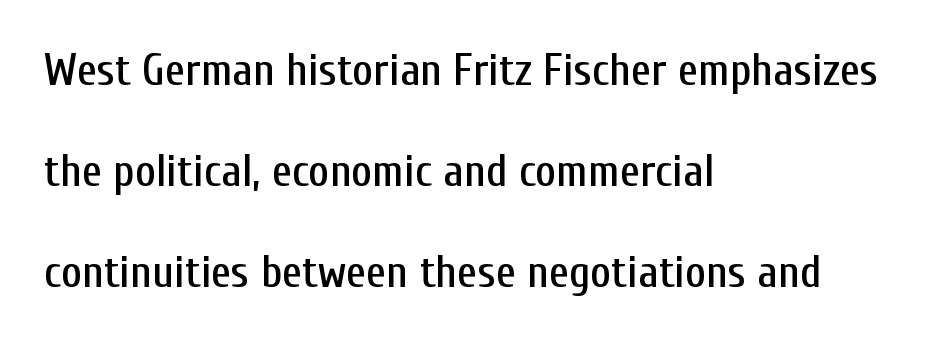
{"serif": "no", "italic": "no", "width": "condensed", "stroke_contrast": "low", "x_height": "medium", "monospaced": "no", "underline": "no", "align": "left", "line_spacing": "loose", "line_spacing_ratio": 2.24, "letter_spacing": "normal", "letter_spacing_em": 0.0, "glyph_px": 45}
